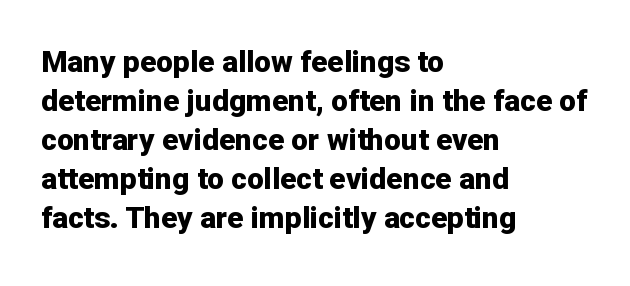
{"serif": "no", "italic": "no", "bold": "yes", "weight": "bold", "width": "normal", "stroke_contrast": "low", "x_height": "medium", "monospaced": "no", "underline": "no", "align": "left", "line_spacing": "normal", "line_spacing_ratio": 1.3, "letter_spacing": "normal", "letter_spacing_em": 0.0, "glyph_px": 30}
